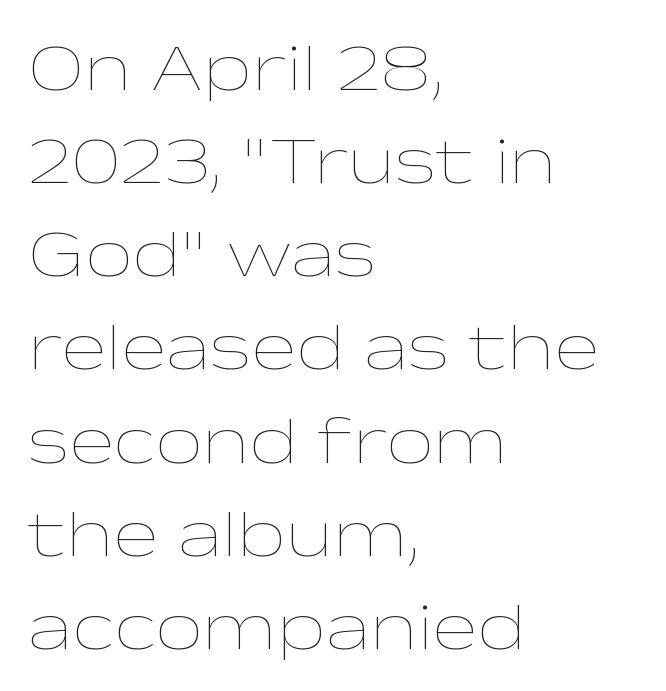
{"italic": "no", "bold": "no", "weight": "thin", "width": "wide", "stroke_contrast": "low", "x_height": "medium", "monospaced": "no", "underline": "no", "align": "left", "line_spacing": "normal", "line_spacing_ratio": 1.37, "letter_spacing": "normal", "letter_spacing_em": 0.0, "glyph_px": 68}
